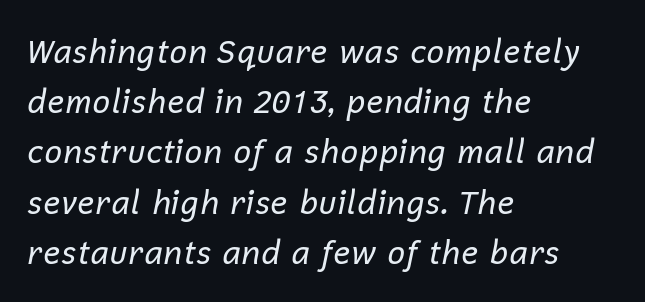
{"italic": "yes", "lean": "right", "slant_degrees": 12, "bold": "no", "weight": "regular", "width": "normal", "stroke_contrast": "low", "x_height": "medium", "monospaced": "no", "underline": "no", "align": "left", "line_spacing": "normal", "line_spacing_ratio": 1.57, "letter_spacing": "normal", "letter_spacing_em": 0.0, "glyph_px": 32}
